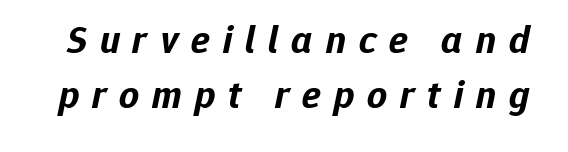
{"italic": "yes", "lean": "right", "slant_degrees": 12, "bold": "yes", "weight": "bold", "width": "normal", "stroke_contrast": "low", "x_height": "medium", "monospaced": "no", "underline": "no", "line_spacing": "normal", "line_spacing_ratio": 1.4, "letter_spacing": "wide", "letter_spacing_em": 0.33, "glyph_px": 39}
